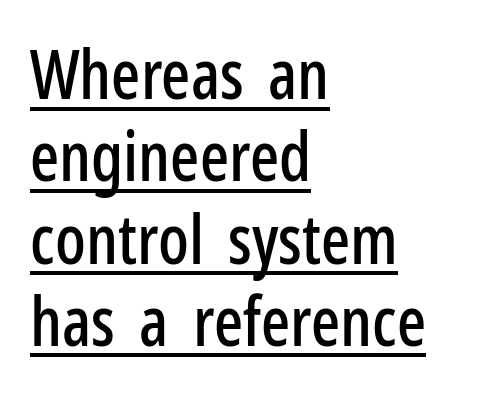
The image shows 68 px condensed sans-serif type, upright; set left-aligned, line spacing 1.21x, normal letter spacing, underlined; low stroke contrast and a medium x-height.
